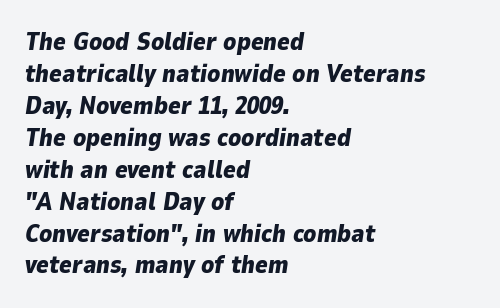
Q: Is the text bold? A: Yes.
Q: Is the text italic (slanted)? A: Yes, it leans right by about 9 degrees.
Q: Is the text underlined? A: No.
Q: How is the paragraph aligned? A: Left-aligned.
Q: Is the spacing between letters normal or unusually wide? A: Normal.
Q: Is the spacing between lines tight, normal or loose? A: Normal.
